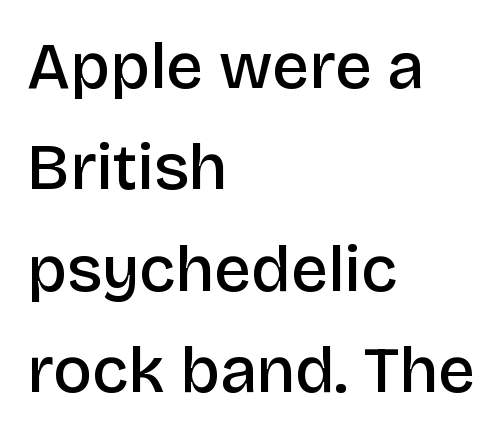
Words float on clear page, feet unadorned. The designer left line spacing at the default. Every character sits straight up, as roman type does. No extra tracking has been applied to these lines. Visually the block forms a straight wall on the left and a jagged coastline on the right.
